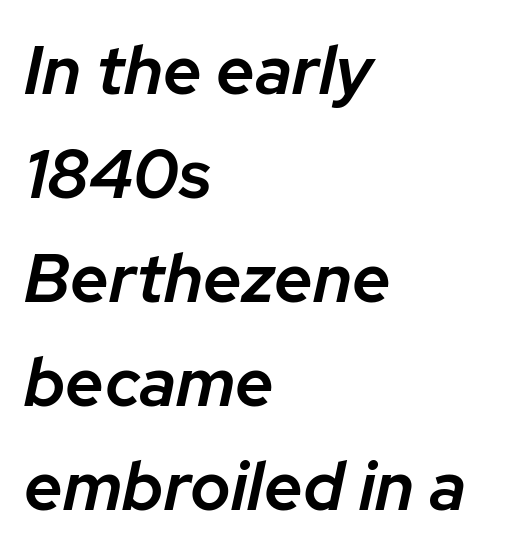
{"italic": "yes", "lean": "right", "slant_degrees": 12, "bold": "semi", "weight": "semibold", "width": "normal", "stroke_contrast": "low", "x_height": "medium", "monospaced": "no", "underline": "no", "align": "left", "line_spacing": "normal", "line_spacing_ratio": 1.53, "letter_spacing": "normal", "letter_spacing_em": 0.0, "glyph_px": 68}
